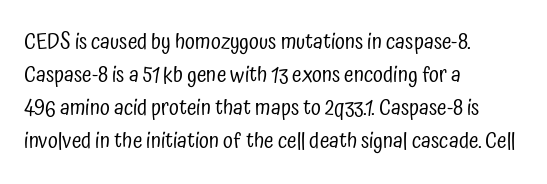
{"italic": "no", "bold": "no", "underline": "no", "align": "left", "line_spacing": "normal", "line_spacing_ratio": 1.5, "letter_spacing": "normal", "letter_spacing_em": 0.0, "glyph_px": 22}
